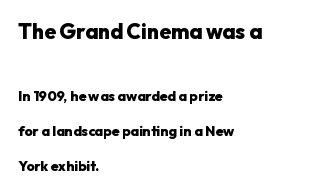
{"italic": "no", "bold": "yes", "underline": "no", "align": "left", "line_spacing": "loose", "line_spacing_ratio": 2.5, "letter_spacing": "normal", "letter_spacing_em": 0.0, "larger_block": "first", "size_ratio": 1.5, "glyph_px": 21}
